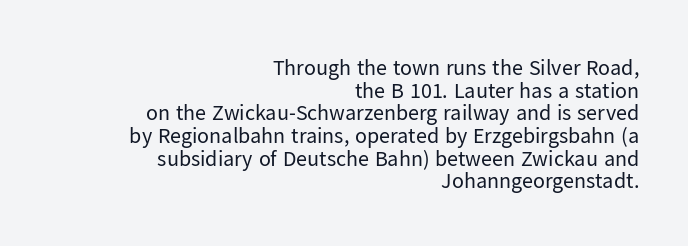
This sample trades vertical openness for compactness between lines. Notice how the stems are strictly vertical — no italics here. Compared with a typical body face, this is equally light or lighter still. Leftover space on each line is placed entirely before the opening word. Underline: absent. This rendering leaves character spacing at its baseline value.
